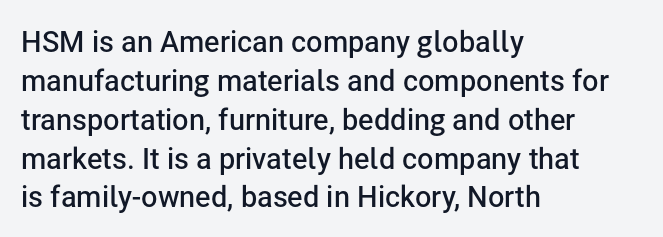
The image shows 29 px semibold sans-serif type, upright; set left-aligned, normal line spacing (1.34x), normal letter spacing, not underlined; low stroke contrast and a medium x-height.
